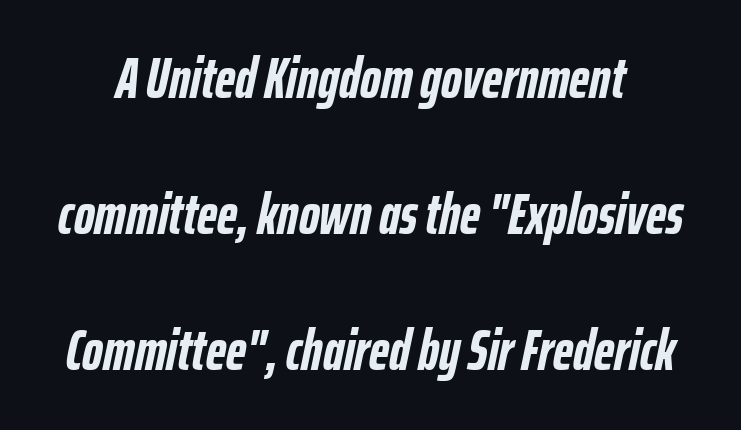
{"italic": "yes", "lean": "right", "slant_degrees": 12, "bold": "yes", "weight": "semibold", "width": "condensed", "stroke_contrast": "low", "x_height": "medium", "monospaced": "no", "underline": "no", "line_spacing": "loose", "line_spacing_ratio": 2.39, "letter_spacing": "normal", "letter_spacing_em": 0.0, "glyph_px": 57}
